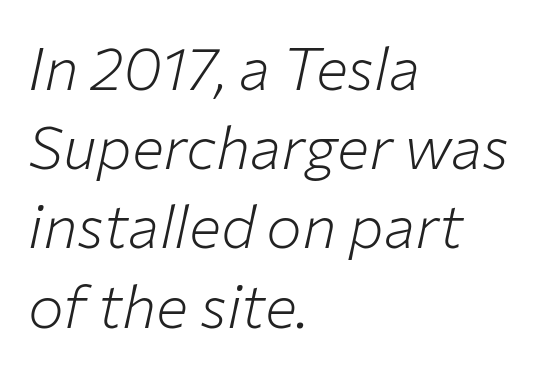
The image shows 60 px light type, italic (leaning right); set left-aligned, normal line spacing (1.32x), normal letter spacing, not underlined; low stroke contrast and a medium x-height.
